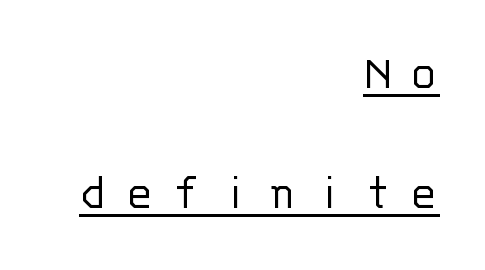
Each letter's strokes conclude bluntly, with no projecting serifs. You could count columns in this text — the font is strictly monospaced. If you measured baseline to baseline, you'd find a long distance. Heft: none added — not bold.
